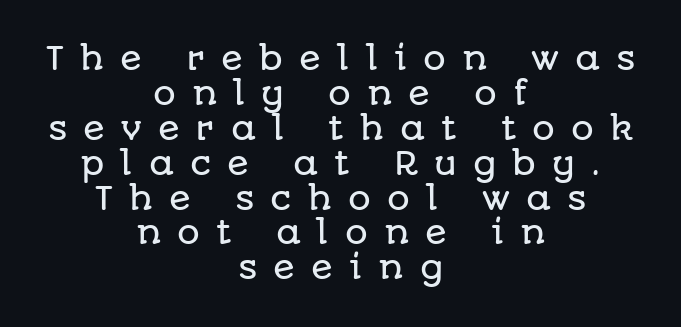
The image shows 32 px sans-serif type, upright; set centered, tight line spacing (1.09x), unusually wide letter spacing (+0.5 em), not underlined; low stroke contrast and a large x-height.
